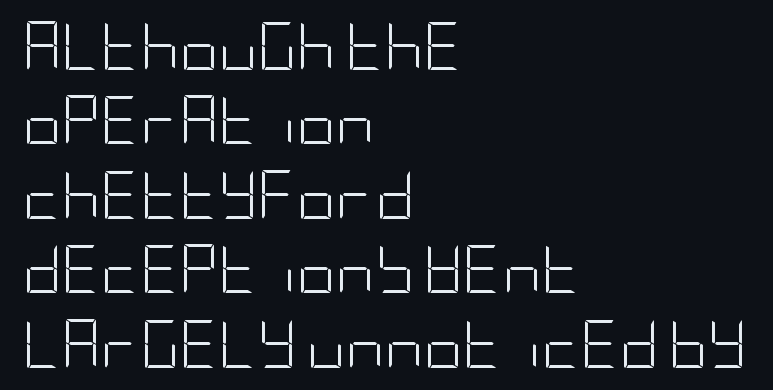
{"serif": "no", "italic": "no", "bold": "no", "weight": "light", "width": "condensed", "stroke_contrast": "low", "x_height": "large", "underline": "no", "align": "left", "line_spacing": "normal", "line_spacing_ratio": 1.55, "letter_spacing": "normal", "letter_spacing_em": 0.0, "glyph_px": 48}
